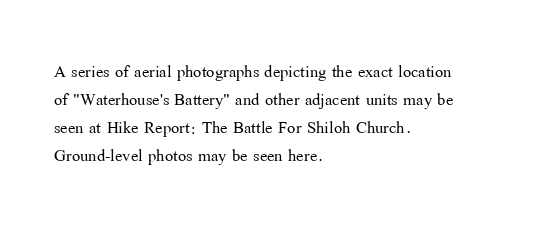
Q: Is the text bold? A: No.
Q: Is the text italic (slanted)? A: No, it is upright.
Q: Is the text underlined? A: No.
Q: How is the paragraph aligned? A: Left-aligned.
Q: Is the spacing between letters normal or unusually wide? A: Normal.
Q: Is the spacing between lines tight, normal or loose? A: Normal.
